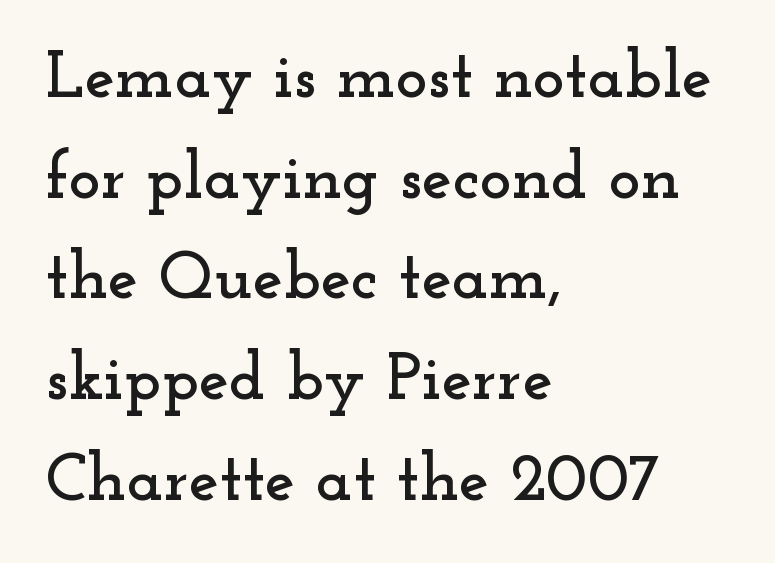
{"serif": "yes", "italic": "no", "width": "wide", "stroke_contrast": "low", "x_height": "small", "monospaced": "no", "underline": "no", "align": "left", "line_spacing": "normal", "line_spacing_ratio": 1.48, "letter_spacing": "normal", "letter_spacing_em": 0.0, "glyph_px": 68}
